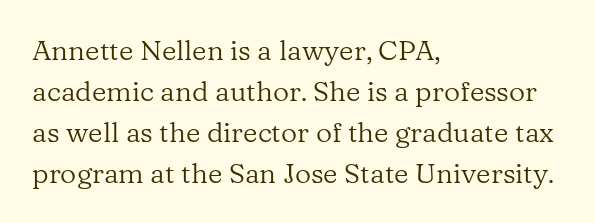
Q: Is the text bold? A: No.
Q: Is the text italic (slanted)? A: No, it is upright.
Q: Is the typeface a serif or a sans-serif typeface? A: Serif.
Q: Is the text underlined? A: No.
Q: How is the paragraph aligned? A: Left-aligned.
Q: Is the spacing between letters normal or unusually wide? A: Normal.
Q: Is the spacing between lines tight, normal or loose? A: Normal.
Q: Width (condensed, normal, or wide)? A: Normal.
Q: Stroke contrast? A: Low.
Q: x-height? A: Medium.
Q: Monospaced? A: No.
